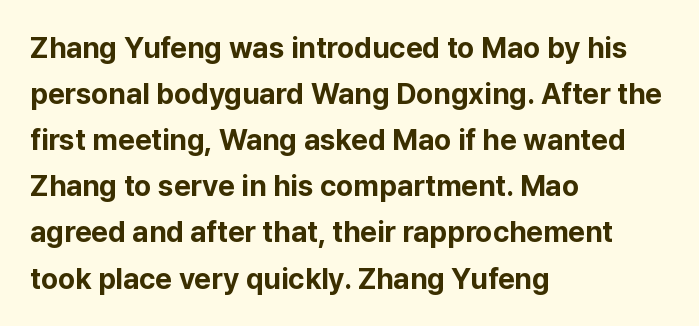
The image shows 29 px bold sans-serif type, upright; set left-aligned, normal line spacing (1.59x), normal letter spacing, not underlined; low stroke contrast and a medium x-height.
